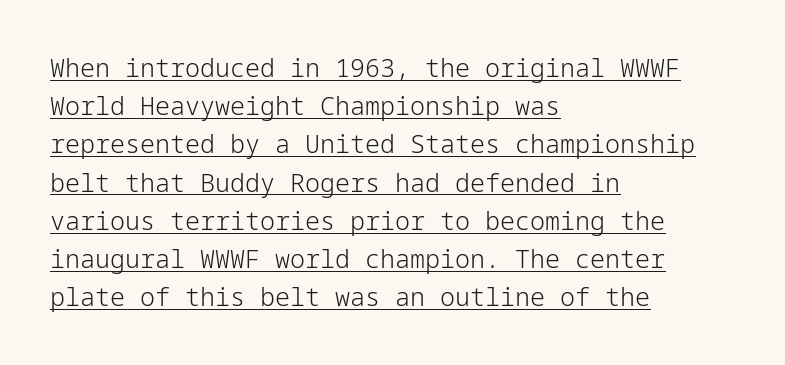
The image shows 25 px text type, upright; set left-aligned, normal line spacing (1.53x), normal letter spacing, underlined.
